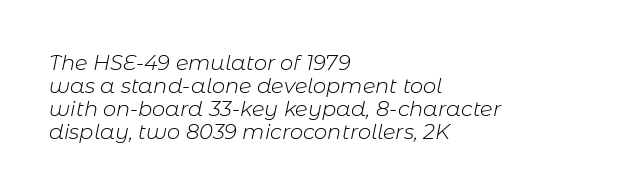
Just letters on the line, the space beneath them empty. Is the stroke heavy? The answer is a plain regular-or-lighter. These lines huddle together more closely than default settings would place them. Does the copy run flush right? No — it runs flush left. Inter-character spacing is left at the font's built-in metrics.
